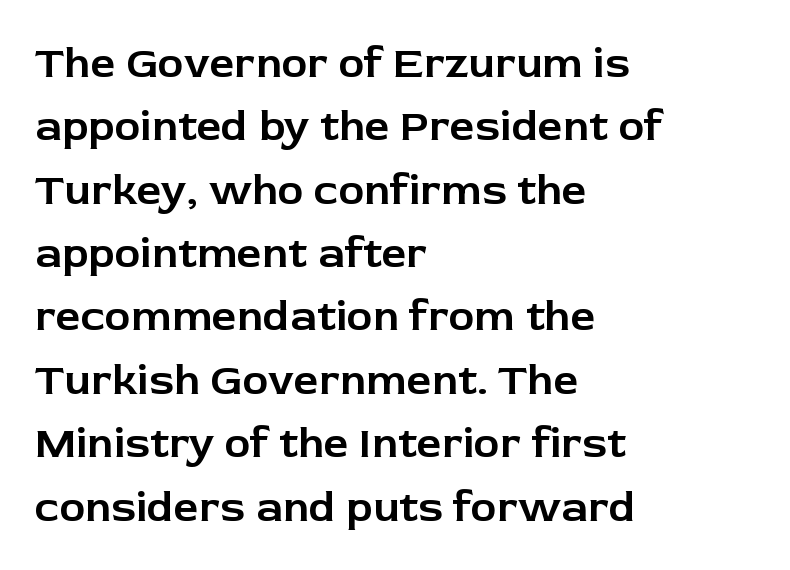
Type style note: lacks serifs. Short note: letters normally spaced. The rendering uses a moderate line-height, typical for paragraphs. When letters stand straight like this, we call the style roman or upright.
